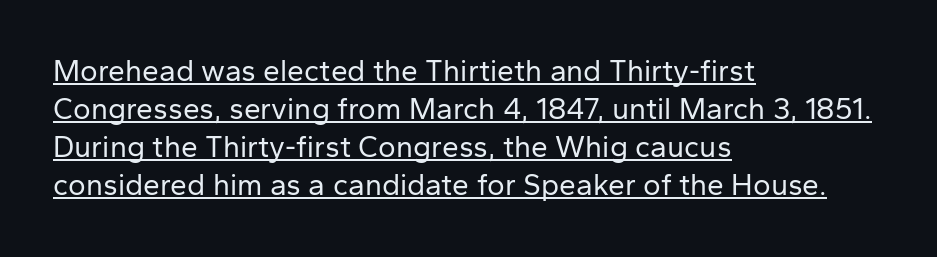
{"serif": "no", "italic": "no", "bold": "no", "weight": "regular", "width": "normal", "stroke_contrast": "low", "x_height": "medium", "monospaced": "no", "underline": "yes", "align": "left", "line_spacing": "normal", "line_spacing_ratio": 1.27, "letter_spacing": "normal", "letter_spacing_em": 0.0, "glyph_px": 30}
